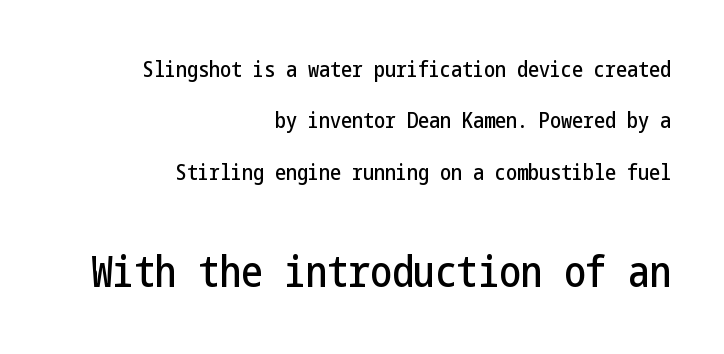
{"serif": "no", "italic": "no", "width": "condensed", "stroke_contrast": "low", "x_height": "medium", "underline": "no", "align": "right", "line_spacing": "loose", "line_spacing_ratio": 2.33, "letter_spacing": "normal", "letter_spacing_em": 0.0, "larger_block": "second", "size_ratio": 1.95, "glyph_px": 43}
